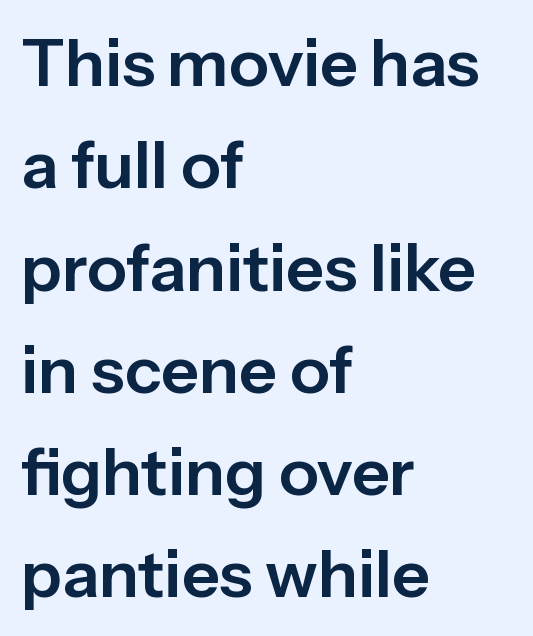
{"serif": "no", "italic": "no", "width": "normal", "stroke_contrast": "low", "x_height": "medium", "monospaced": "no", "underline": "no", "align": "left", "line_spacing": "normal", "line_spacing_ratio": 1.55, "letter_spacing": "normal", "letter_spacing_em": 0.0, "glyph_px": 66}
